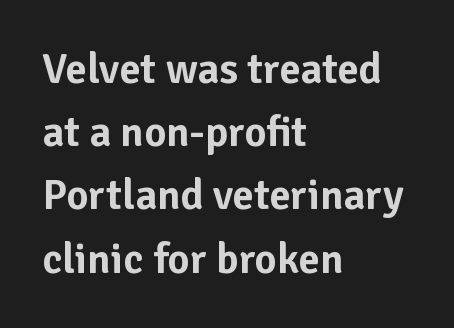
Q: Is the text italic (slanted)? A: No, it is upright.
Q: Is the typeface a serif or a sans-serif typeface? A: Sans-serif.
Q: Is the text underlined? A: No.
Q: How is the paragraph aligned? A: Left-aligned.
Q: Is the spacing between letters normal or unusually wide? A: Normal.
Q: Is the spacing between lines tight, normal or loose? A: Normal.
Q: Width (condensed, normal, or wide)? A: Normal.
Q: Stroke contrast? A: Low.
Q: x-height? A: Medium.
Q: Monospaced? A: No.
